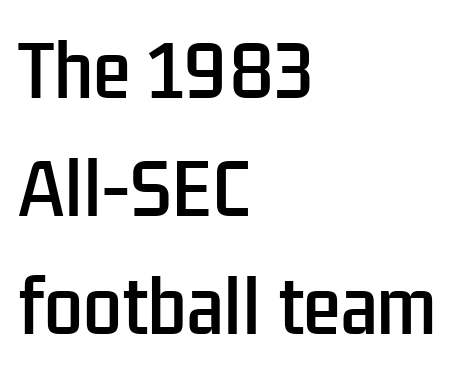
The image shows 69 px condensed sans-serif type, upright; set left-aligned, line spacing 1.71x, normal letter spacing, not underlined; low stroke contrast and a medium x-height.
